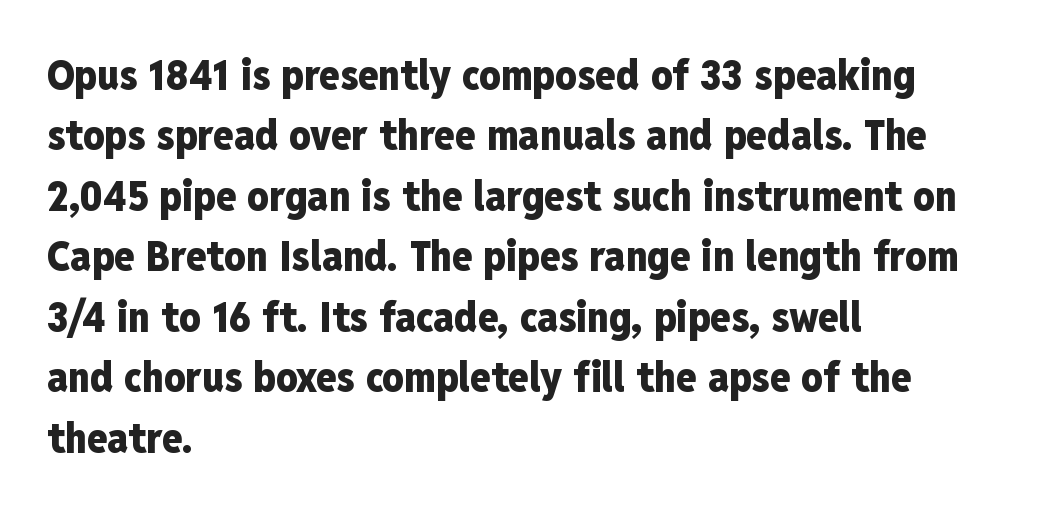
The letters stand upright; this is a roman face. The letters advance in unequal steps, a hallmark of proportional type. Typeset ragged right — the left edge is the straight one. Glance below the letters and you will spot only blank space.
